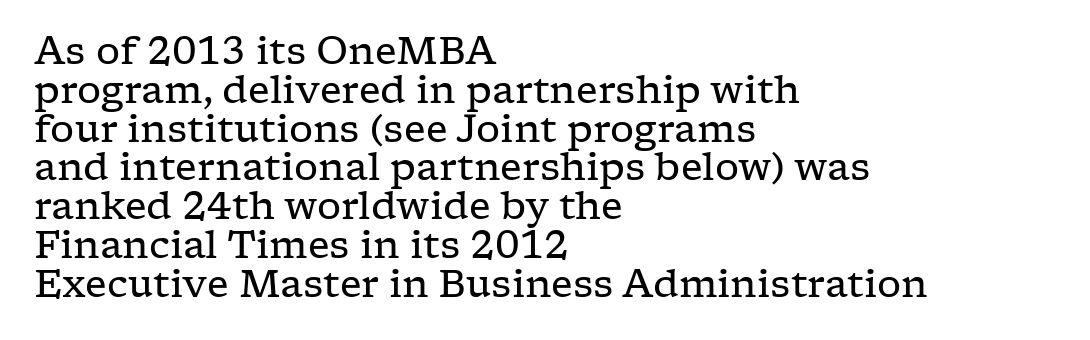
The image shows 38 px regular-weight, wide serif type, upright; set left-aligned, tight line spacing (1.02x), normal letter spacing, not underlined; low stroke contrast and a medium x-height.
